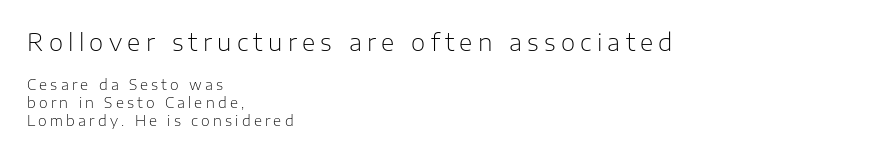
{"italic": "no", "bold": "no", "underline": "no", "align": "left", "line_spacing": "normal", "line_spacing_ratio": 1.28, "letter_spacing": "wide", "letter_spacing_em": 0.23, "larger_block": "first", "size_ratio": 1.64, "glyph_px": 23}
